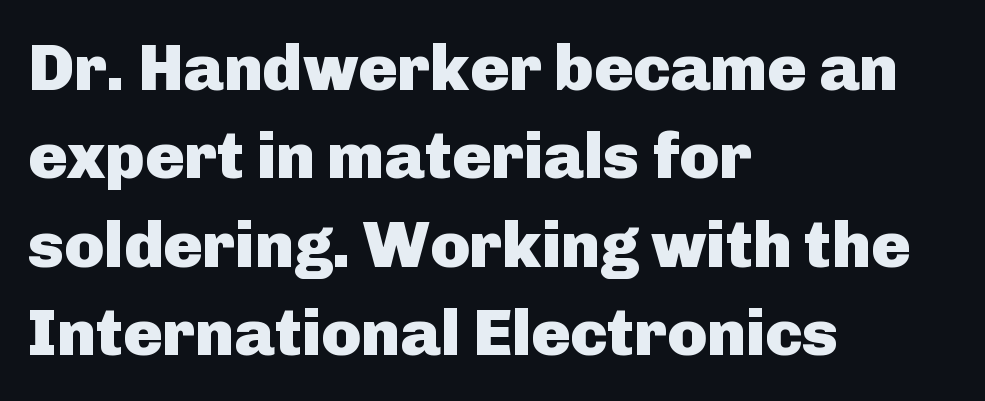
Q: Is the text bold? A: Yes.
Q: Is the text italic (slanted)? A: No, it is upright.
Q: Is the typeface a serif or a sans-serif typeface? A: Sans-serif.
Q: Is the text underlined? A: No.
Q: How is the paragraph aligned? A: Left-aligned.
Q: Is the spacing between letters normal or unusually wide? A: Normal.
Q: Is the spacing between lines tight, normal or loose? A: Normal.
Q: Width (condensed, normal, or wide)? A: Normal.
Q: Stroke contrast? A: Low.
Q: x-height? A: Medium.
Q: Monospaced? A: No.
